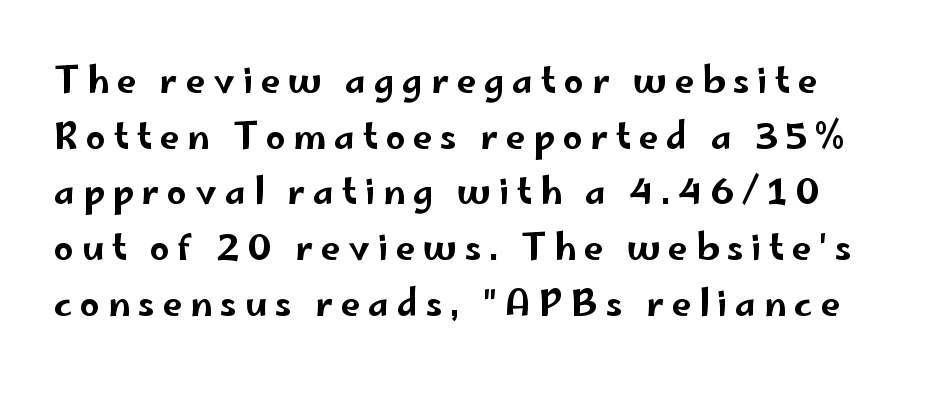
Q: Is the text italic (slanted)? A: No, it is upright.
Q: Is the typeface a serif or a sans-serif typeface? A: Sans-serif.
Q: Is the text underlined? A: No.
Q: Is the spacing between letters normal or unusually wide? A: Unusually wide.
Q: Is the spacing between lines tight, normal or loose? A: Normal.
Q: Width (condensed, normal, or wide)? A: Wide.
Q: Stroke contrast? A: Low.
Q: x-height? A: Small.
Q: Monospaced? A: No.
